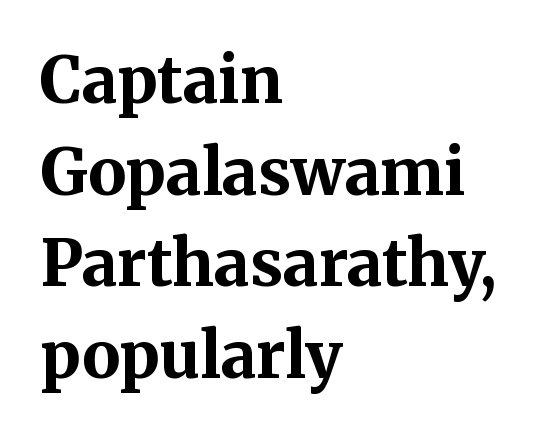
The image shows 64 px bold serif type, upright; set left-aligned, normal line spacing (1.43x), normal letter spacing, not underlined; medium stroke contrast and a medium x-height.
